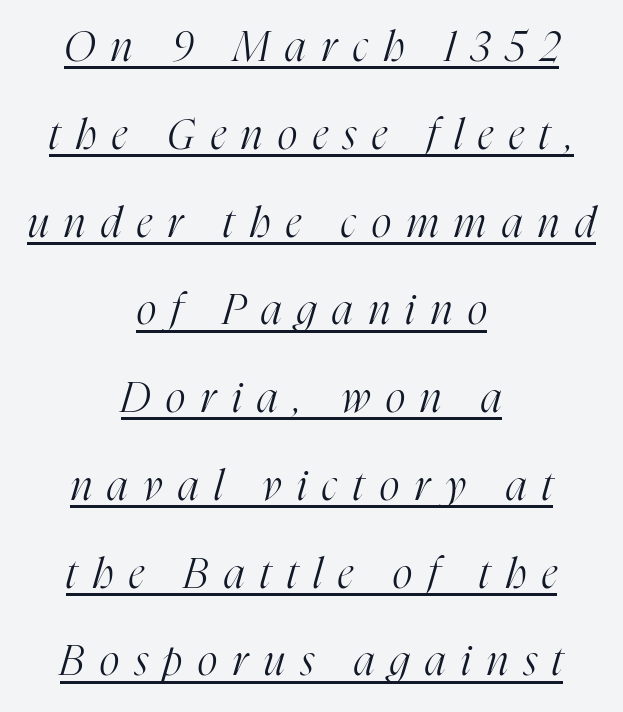
{"serif": "yes", "italic": "yes", "lean": "right", "slant_degrees": 16, "bold": "no", "weight": "light", "width": "condensed", "stroke_contrast": "high", "x_height": "medium", "monospaced": "no", "underline": "yes", "align": "center", "line_spacing": "loose", "line_spacing_ratio": 2.09, "letter_spacing": "wide", "letter_spacing_em": 0.38, "glyph_px": 42}
